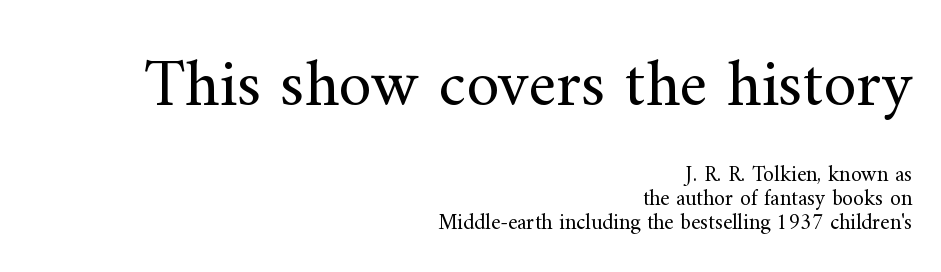
The block of text is dense from top to bottom, with scant space between rows. Observe the ordinary spacing: letters are neighbours, not strangers. Stroke terminals: seriffed. Of the two passages, the one on top uses the larger point size. Just letters on the line, the space beneath them empty. Upright lettering throughout.
